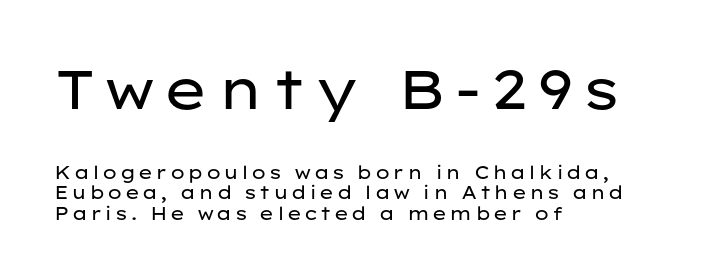
Q: Is the text bold? A: No.
Q: Is the text italic (slanted)? A: No, it is upright.
Q: Is the typeface a serif or a sans-serif typeface? A: Sans-serif.
Q: Is the text underlined? A: No.
Q: How is the paragraph aligned? A: Left-aligned.
Q: Is the spacing between lines tight, normal or loose? A: Tight.
Q: Which block of text is set in a larger size, the first (top) or the second (bottom)? A: The first (top) one.
Q: Width (condensed, normal, or wide)? A: Wide.
Q: Stroke contrast? A: Low.
Q: x-height? A: Medium.
Q: Monospaced? A: No.
